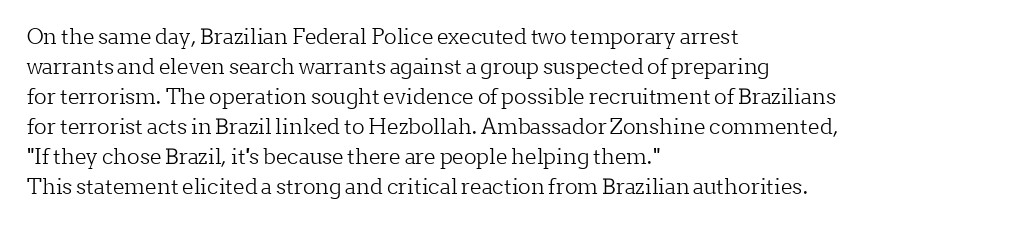
{"italic": "no", "bold": "no", "underline": "no", "align": "left", "line_spacing": "normal", "line_spacing_ratio": 1.43, "letter_spacing": "normal", "letter_spacing_em": 0.0, "glyph_px": 21}
